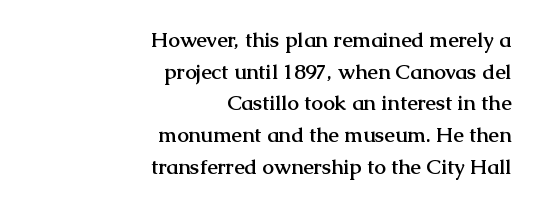
Q: Is the text bold? A: Yes.
Q: Is the text italic (slanted)? A: No, it is upright.
Q: Is the text underlined? A: No.
Q: How is the paragraph aligned? A: Right-aligned.
Q: Is the spacing between letters normal or unusually wide? A: Normal.
Q: Is the spacing between lines tight, normal or loose? A: Normal.
